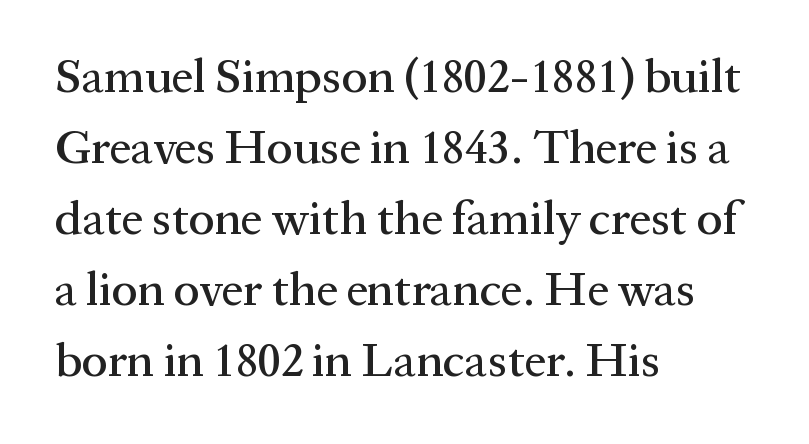
{"serif": "yes", "italic": "no", "width": "normal", "stroke_contrast": "medium", "x_height": "medium", "monospaced": "no", "underline": "no", "align": "left", "line_spacing": "normal", "line_spacing_ratio": 1.48, "letter_spacing": "normal", "letter_spacing_em": 0.0, "glyph_px": 48}
